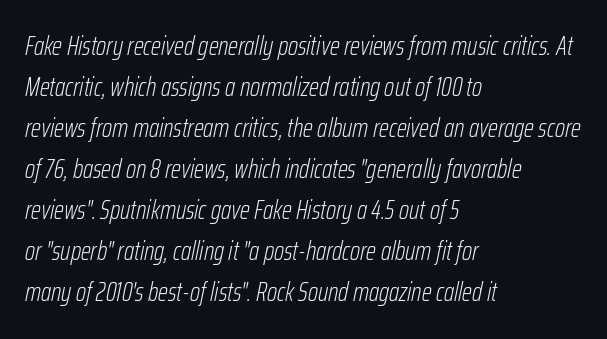
{"italic": "yes", "lean": "right", "slant_degrees": 12, "bold": "no", "underline": "no", "align": "left", "line_spacing": "normal", "line_spacing_ratio": 1.58, "letter_spacing": "normal", "letter_spacing_em": 0.0, "glyph_px": 26}
